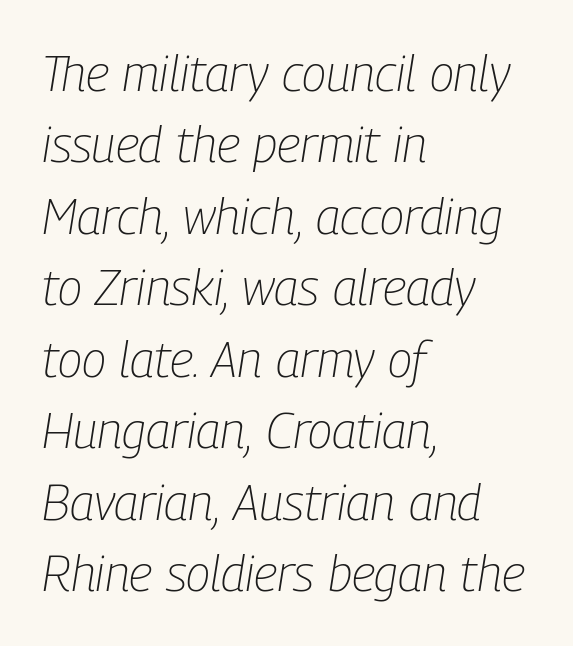
The image shows 50 px light, condensed type, italic (leaning right); set left-aligned, normal line spacing (1.43x), normal letter spacing, not underlined; low stroke contrast and a medium x-height.
